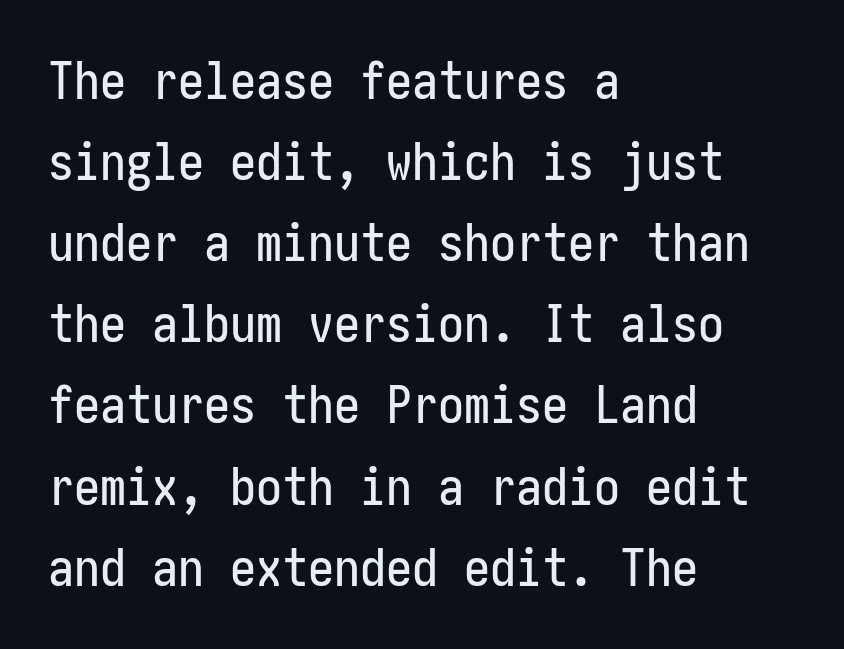
The image shows 52 px condensed sans-serif type, upright; set left-aligned, normal line spacing (1.56x), normal letter spacing, not underlined; low stroke contrast and a medium x-height.
